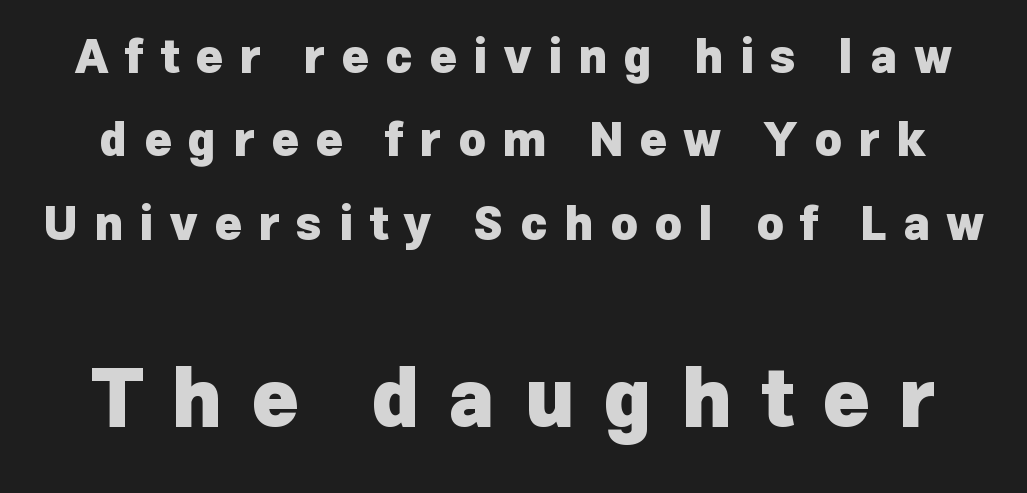
Q: Is the text bold? A: Yes.
Q: Is the text italic (slanted)? A: No, it is upright.
Q: Is the typeface a serif or a sans-serif typeface? A: Sans-serif.
Q: Is the text underlined? A: No.
Q: Is the spacing between letters normal or unusually wide? A: Unusually wide.
Q: Which block of text is set in a larger size, the first (top) or the second (bottom)? A: The second (bottom) one.
Q: Width (condensed, normal, or wide)? A: Normal.
Q: Stroke contrast? A: Low.
Q: x-height? A: Medium.
Q: Monospaced? A: No.
